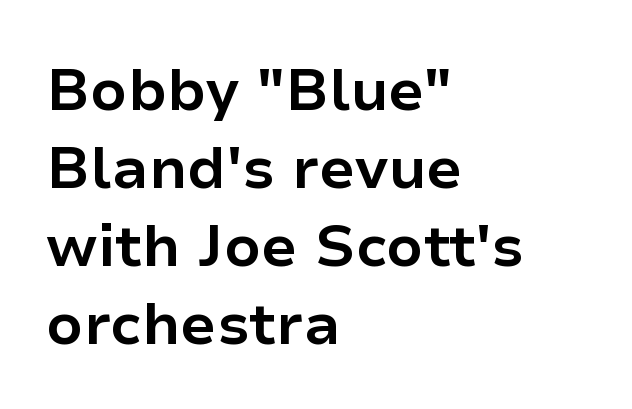
The face used here is proportionally spaced, like ordinary book or web type. The tracking reads as untouched default to a designer's eye. Rows of type keep a routine distance in the vertical direction. The typesetting leans heavy: a genuine bold. Rendered with straight, roman letterforms.
